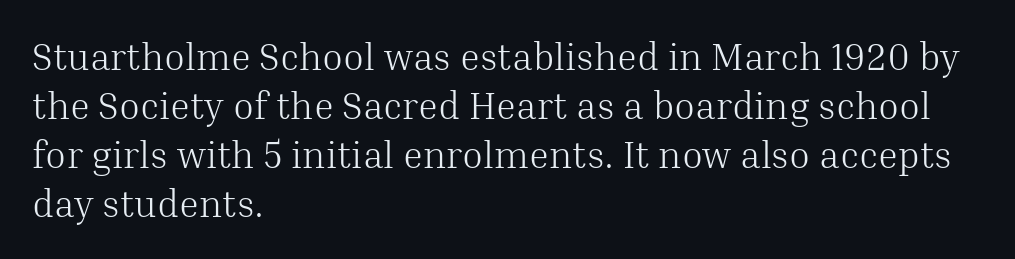
The letters stand upright; this is a roman face. This sample uses a serif face. Note the varied advance widths — an 'i' is clearly narrower than an 'm'. Check under the words: just untouched page. This sample uses plain, unmodified letter spacing.
